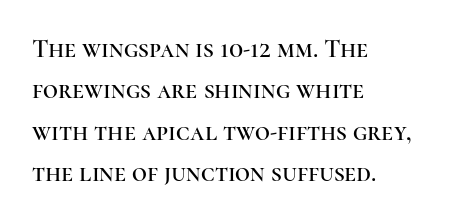
{"italic": "no", "underline": "no", "align": "left", "line_spacing": "normal", "line_spacing_ratio": 1.59, "letter_spacing": "normal", "letter_spacing_em": 0.0, "glyph_px": 26}
